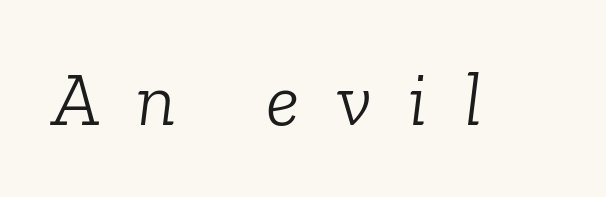
Every character sits at an angle, as italics do. Stroke thickness stays within the range of a standard reading face or lighter. You could not count columns in this text — the font is proportionally spaced. The passage shown has open, widely tracked lettering throughout.
